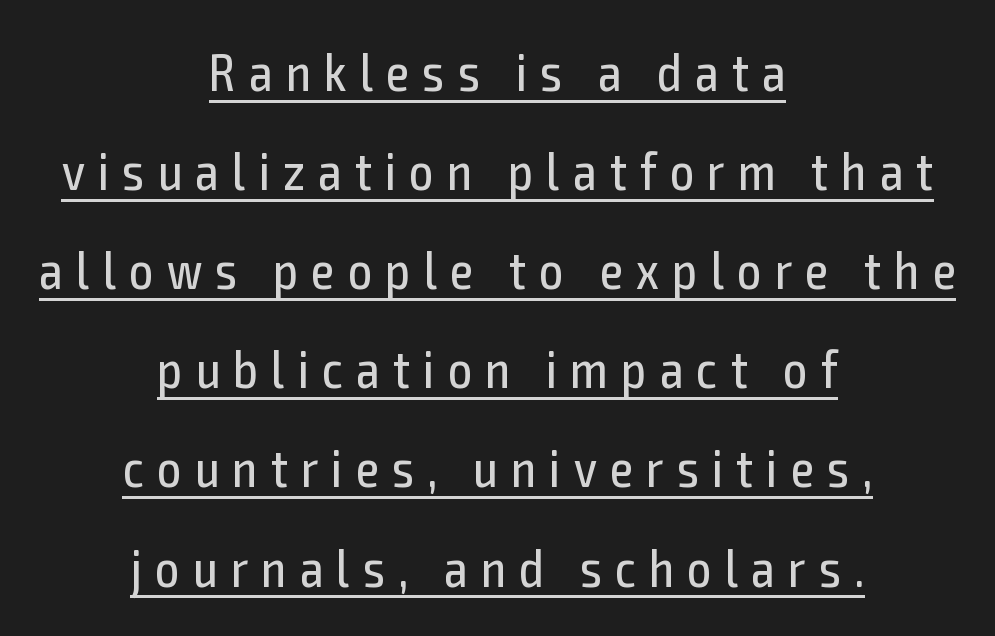
Q: Is the text bold? A: No.
Q: Is the text italic (slanted)? A: No, it is upright.
Q: Is the typeface a serif or a sans-serif typeface? A: Sans-serif.
Q: Is the text underlined? A: Yes.
Q: How is the paragraph aligned? A: Centered.
Q: Is the spacing between letters normal or unusually wide? A: Unusually wide.
Q: Width (condensed, normal, or wide)? A: Condensed.
Q: x-height? A: Medium.
Q: Monospaced? A: No.
